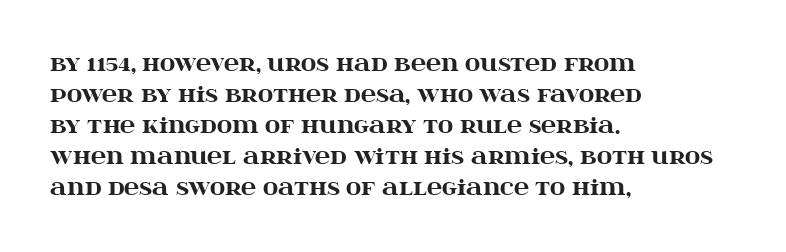
These lines keep a tight, regular rhythm from letter to letter. The typesetting leans heavy: a genuine bold. Line beginnings align vertically; line endings do not. If you drew a line through each stem, it would be perfectly vertical. Letters rest on an invisible, unmarked baseline.
